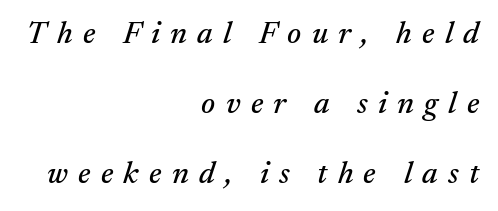
The image shows 32 px serif type, italic (leaning right); set right-aligned, loose line spacing (2.18x), unusually wide letter spacing (+0.32 em), not underlined; medium stroke contrast and a small x-height.
